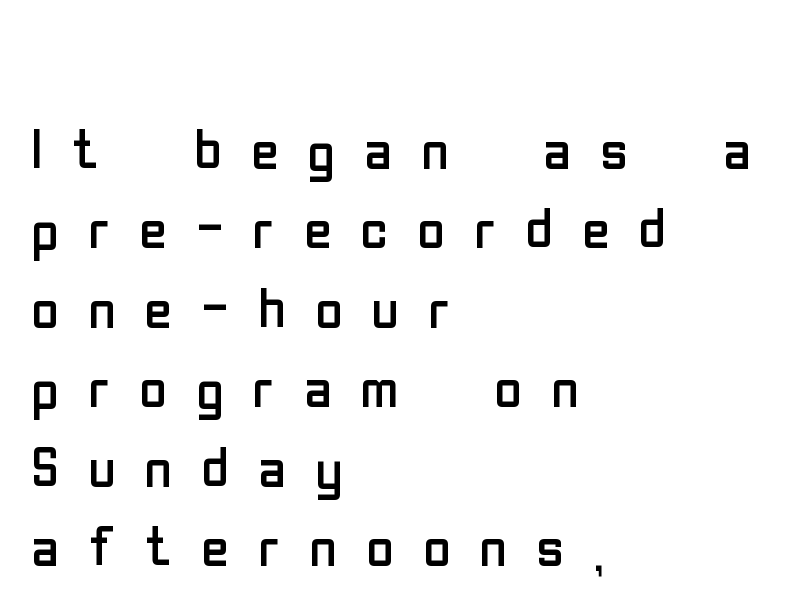
A sans-serif font was chosen for this passage. Only glyphs here, with clear space below each row. Proportional: the letters do not fall into vertical columns. Left-aligned paragraph, ragged on the right. Stroke mass is kept to a normal reading level or below.
